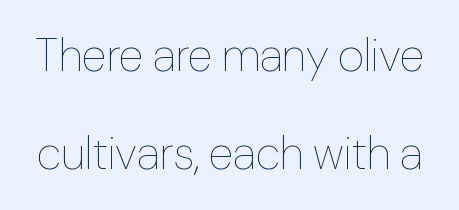
The tracking reads as untouched default to a designer's eye. Line spacing here is loose. The face used here is proportionally spaced, like ordinary book or web type. The string is rendered with underlining switched off.
